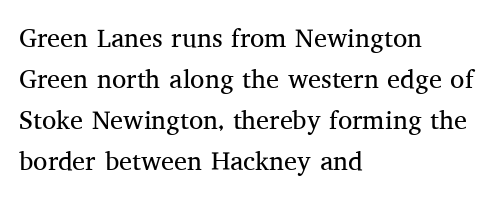
The words here are not underlined. Unbolded letterforms with no extra heft. Quick note: interline space is typical. These lines stack with their left ends in a neat column. Ordinary non-slanted type is in use. Here the glyphs are tracked normally, forming tight word shapes.
